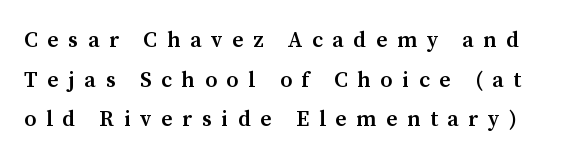
These lines were composed using upright roman letters. How heavy is the stroke? Medium-heavy — a semibold, shy of bold. Compared with typical body copy, the letter spacing here is much looser. The space directly below the letters is spotless.
